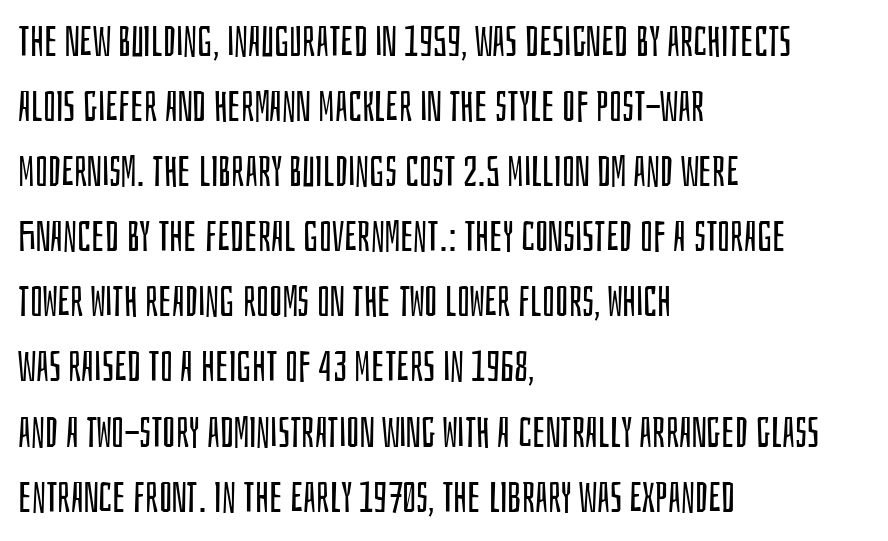
The image shows 42 px regular-weight, condensed sans-serif type, upright; set left-aligned, normal line spacing (1.55x), normal letter spacing, not underlined; low stroke contrast and a large x-height.
